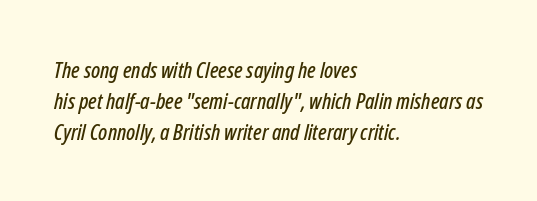
The space directly below the letters is spotless. The rendering uses a moderate line-height, typical for paragraphs. Notice how the stems are inclined rather than vertical — that's the hallmark of italics. Caption: multi-line text, flush left, ragged right. Students, note that the glyphs here touch the page at normal intervals.
